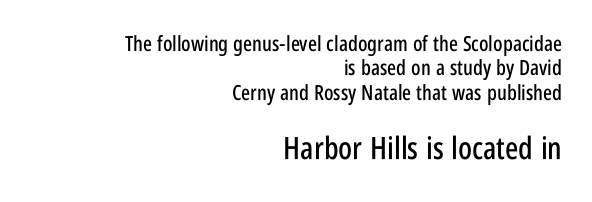
Each letter keeps its own natural width here, so spacing adapts to shape. The string is rendered with underlining switched off. Upright lettering throughout. Students, note that the glyphs here touch the page at normal intervals.
